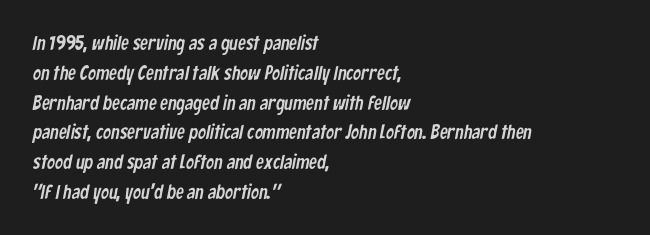
Q: Is the text underlined? A: No.
Q: How is the paragraph aligned? A: Left-aligned.
Q: Is the spacing between letters normal or unusually wide? A: Normal.
Q: Is the spacing between lines tight, normal or loose? A: Normal.
